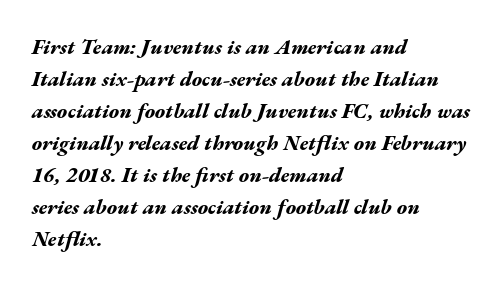
Q: Is the text bold? A: Yes.
Q: Is the text italic (slanted)? A: Yes, it leans right by about 17 degrees.
Q: Is the text underlined? A: No.
Q: How is the paragraph aligned? A: Left-aligned.
Q: Is the spacing between letters normal or unusually wide? A: Normal.
Q: Is the spacing between lines tight, normal or loose? A: Normal.
